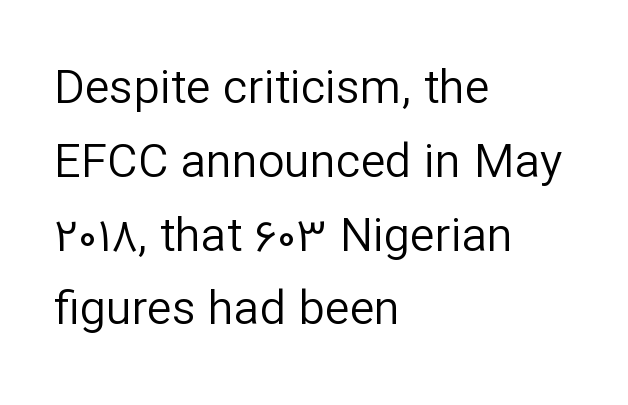
Q: Is the text bold? A: No.
Q: Is the text italic (slanted)? A: No, it is upright.
Q: Is the typeface a serif or a sans-serif typeface? A: Sans-serif.
Q: Is the text underlined? A: No.
Q: How is the paragraph aligned? A: Left-aligned.
Q: Is the spacing between letters normal or unusually wide? A: Normal.
Q: Is the spacing between lines tight, normal or loose? A: Normal.
Q: Width (condensed, normal, or wide)? A: Normal.
Q: Stroke contrast? A: Low.
Q: x-height? A: Medium.
Q: Monospaced? A: No.
